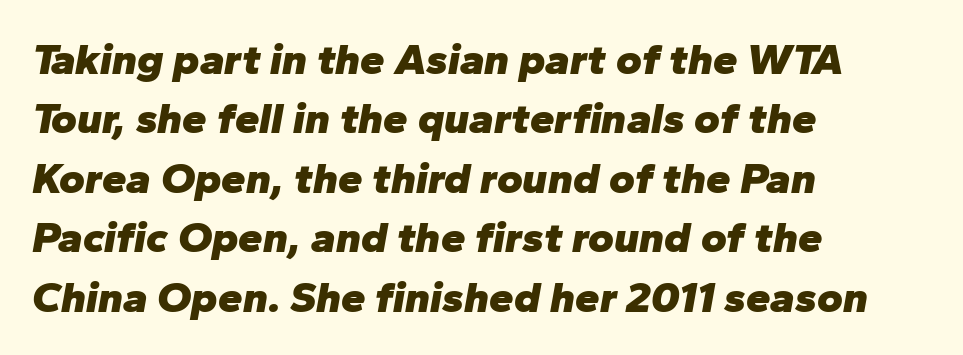
The image shows 44 px heavy type, italic (leaning right); set left-aligned, normal line spacing (1.35x), normal letter spacing, not underlined; low stroke contrast and a medium x-height.
